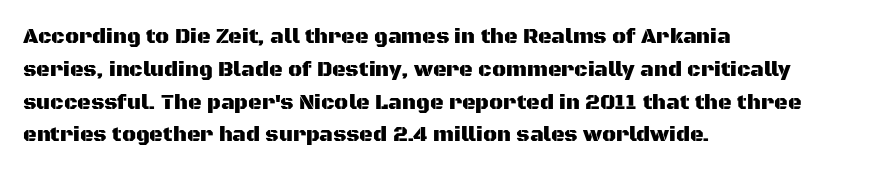
Whoever set this chose a conventional vertical rhythm. Quick note: not italic, upright. Only glyphs here, with clear space below each row. The horizontal fit of the characters is conventional and even. Notice how the passage keeps a crisp vertical edge on the left only.
